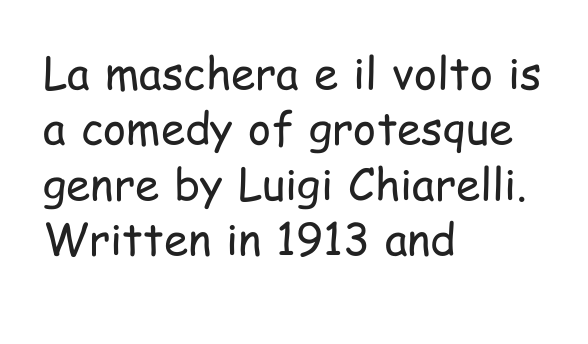
{"serif": "no", "italic": "no", "bold": "no", "weight": "regular", "width": "condensed", "stroke_contrast": "low", "x_height": "medium", "monospaced": "no", "underline": "no", "align": "left", "line_spacing": "normal", "line_spacing_ratio": 1.26, "letter_spacing": "normal", "letter_spacing_em": 0.0, "glyph_px": 44}
